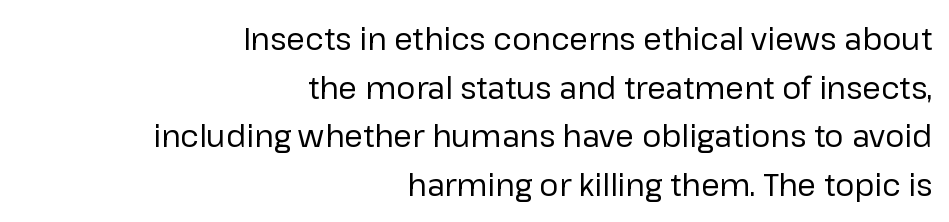
Q: Is the text bold? A: No.
Q: Is the text italic (slanted)? A: No, it is upright.
Q: Is the typeface a serif or a sans-serif typeface? A: Sans-serif.
Q: Is the text underlined? A: No.
Q: How is the paragraph aligned? A: Right-aligned.
Q: Is the spacing between letters normal or unusually wide? A: Normal.
Q: Is the spacing between lines tight, normal or loose? A: Normal.
Q: Width (condensed, normal, or wide)? A: Normal.
Q: Stroke contrast? A: Low.
Q: x-height? A: Medium.
Q: Monospaced? A: No.
